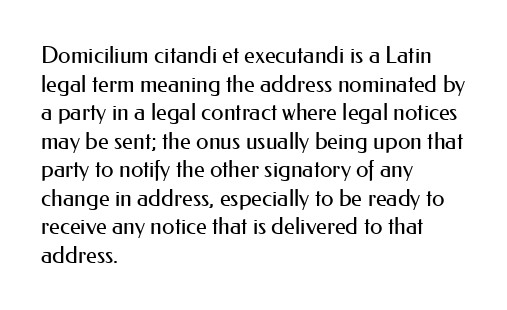
Q: Is the text bold? A: No.
Q: Is the text italic (slanted)? A: No, it is upright.
Q: Is the text underlined? A: No.
Q: How is the paragraph aligned? A: Left-aligned.
Q: Is the spacing between letters normal or unusually wide? A: Normal.
